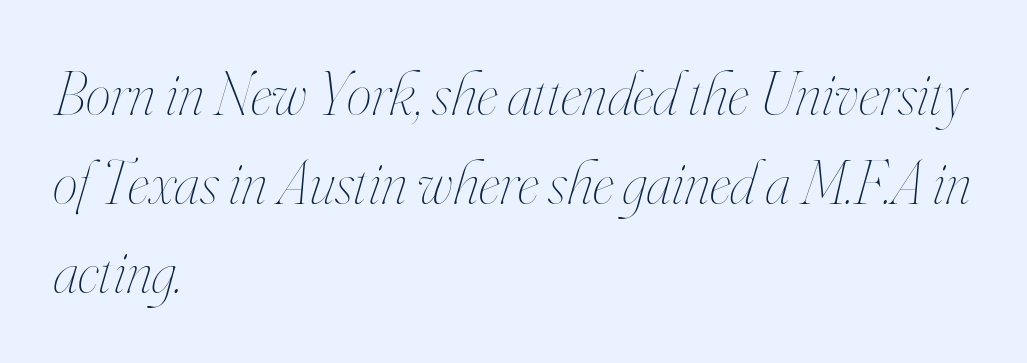
The strip under each line holds only bare page. Weight: not bold — regular or lighter. Is the block centered? No — it sits flush against the left margin. Proportional: the letters do not fall into vertical columns.
